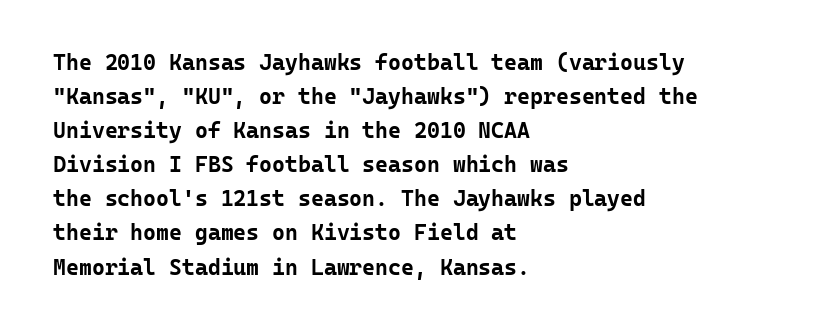
The image shows 22 px bold type, upright; set left-aligned, normal line spacing (1.55x), normal letter spacing, not underlined.
